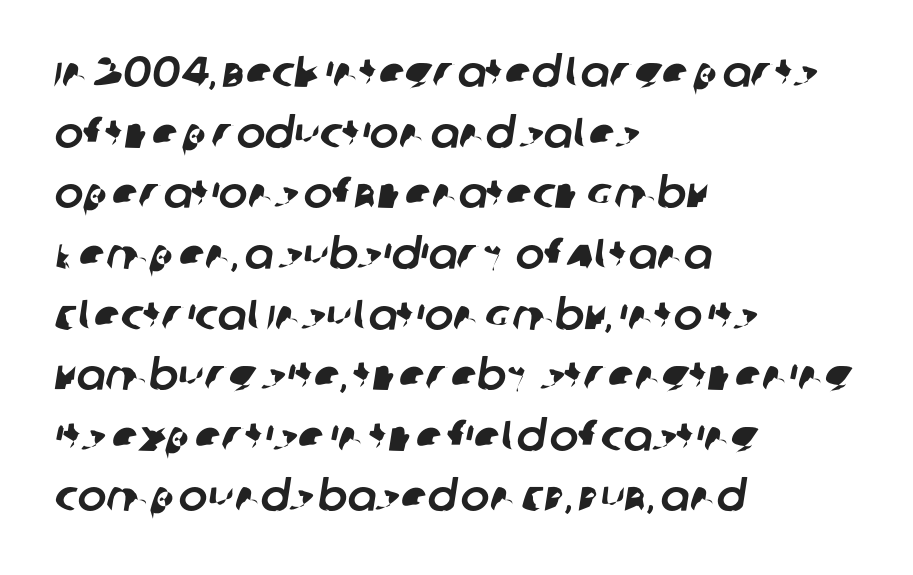
The image shows 43 px sans-serif type; set left-aligned, normal line spacing (1.41x), normal letter spacing, not underlined; low stroke contrast and a large x-height.
